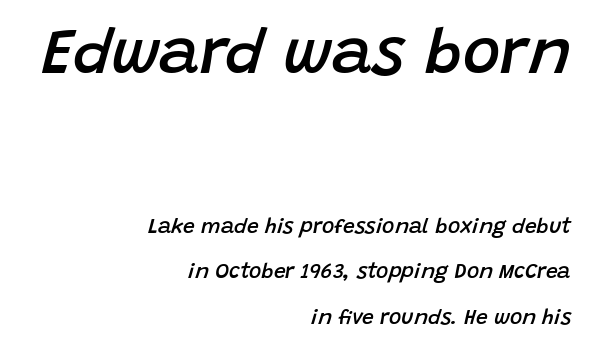
One-word summary of the alignment: right. Tall strokes in this sample are angled rather than plumb. Type without underlining. This sample has the flowing, uneven cadence of proportional lettering. The sample has been set in demibold, a notch under bold.
